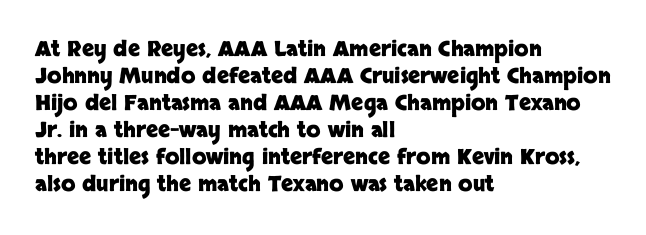
Q: Is the text bold? A: Yes.
Q: Is the text italic (slanted)? A: No, it is upright.
Q: Is the text underlined? A: No.
Q: How is the paragraph aligned? A: Left-aligned.
Q: Is the spacing between letters normal or unusually wide? A: Normal.
Q: Is the spacing between lines tight, normal or loose? A: Normal.
